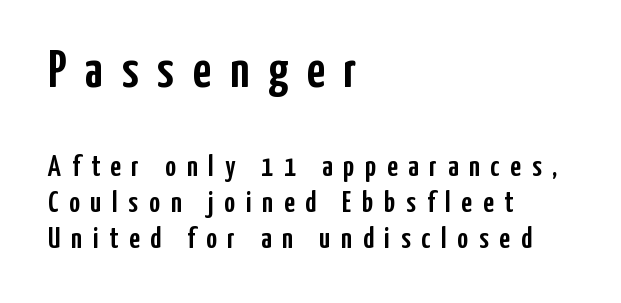
{"serif": "no", "italic": "no", "width": "condensed", "stroke_contrast": "low", "x_height": "medium", "monospaced": "no", "underline": "no", "align": "left", "line_spacing_ratio": 1.21, "letter_spacing": "wide", "letter_spacing_em": 0.36, "larger_block": "first", "size_ratio": 1.73, "glyph_px": 52}
